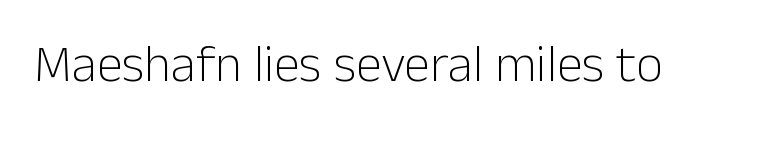
A bare baseline throughout the passage. No heavy texture on the line: the type isn't bold. The axis of the letterforms is exactly vertical. Is this a sans? Yes — the strokes have no serifs.
